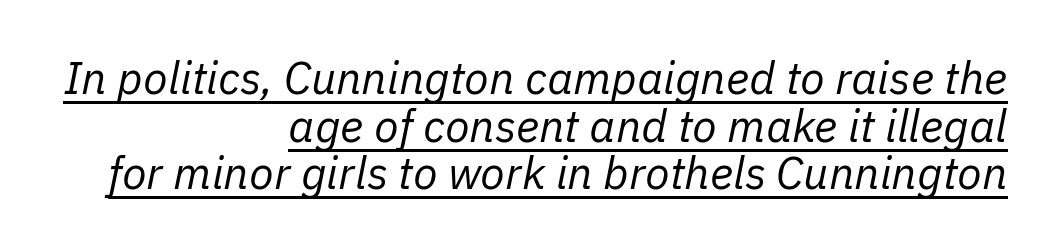
The image shows 45 px regular-weight type, italic (leaning right); set right-aligned, tight line spacing (1.06x), normal letter spacing, underlined; low stroke contrast and a medium x-height.
